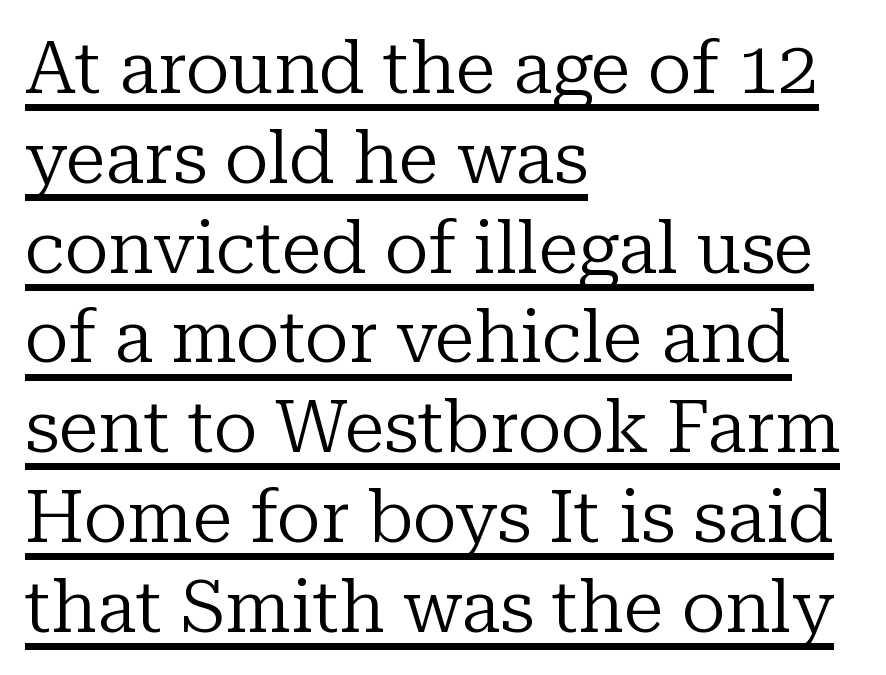
A typesetter would label this face a serif. The strokes are not fattened; the text isn't bold. The lettering is marked with a stroke running underneath it. The font's upright variant was chosen for this text. Spacing between characters is what you'd get straight out of the box. Each letter keeps its own natural width here, so spacing adapts to shape.
